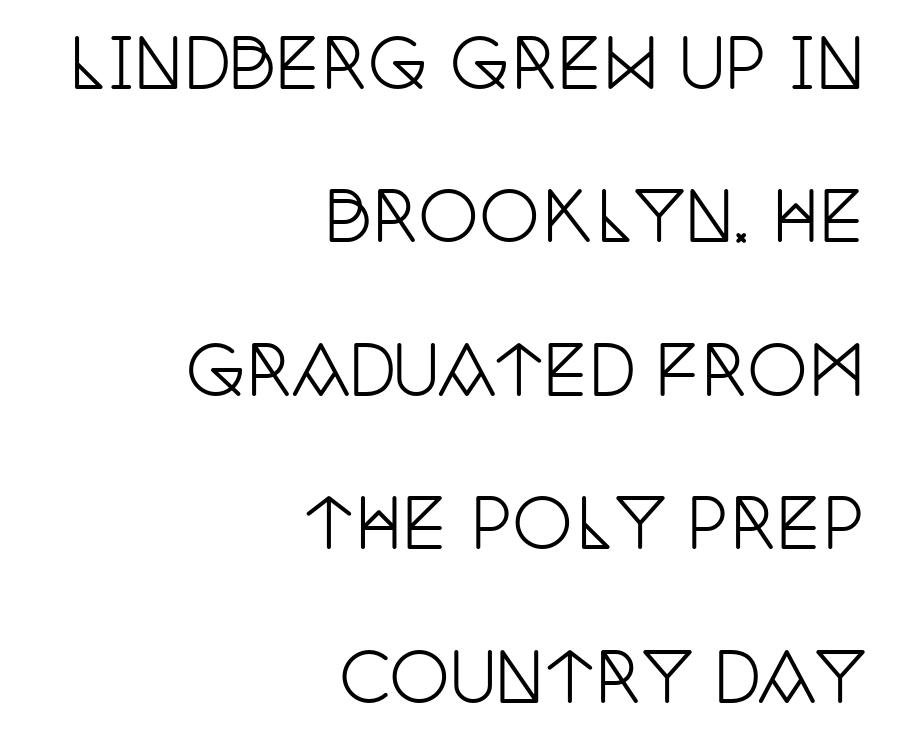
The image shows 67 px condensed serif type, upright; set right-aligned, loose line spacing (2.29x), normal letter spacing, not underlined; low stroke contrast and a large x-height.
